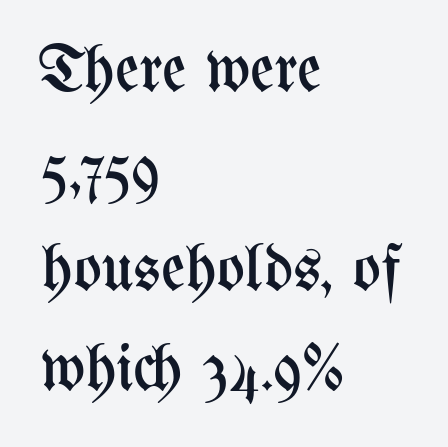
Reading down the block, your eye returns to a fixed left position each line. Check under the words: just untouched page. The typesetting does not lean heavy: it is not bold. What stands out about the letter spacing? Nothing — it is the standard amount. Successive baselines arrive at the customary interval.
